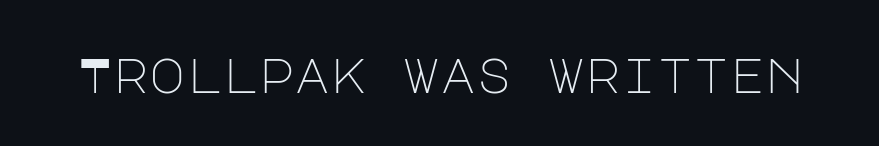
Q: Is the text bold? A: No.
Q: Is the text italic (slanted)? A: No, it is upright.
Q: Is the typeface a serif or a sans-serif typeface? A: Sans-serif.
Q: Is the text underlined? A: No.
Q: Is the spacing between letters normal or unusually wide? A: Normal.
Q: Width (condensed, normal, or wide)? A: Normal.
Q: Stroke contrast? A: Low.
Q: x-height? A: Large.
